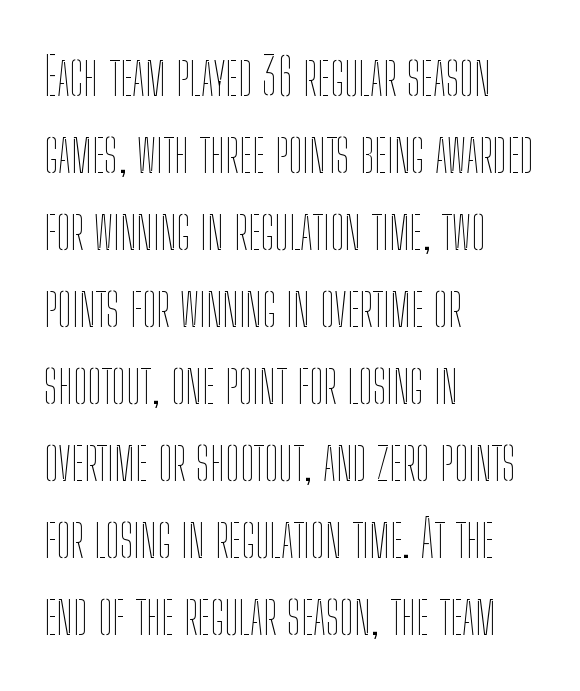
{"italic": "no", "bold": "no", "weight": "thin", "width": "condensed", "stroke_contrast": "low", "x_height": "medium", "monospaced": "no", "underline": "no", "align": "left", "line_spacing": "normal", "line_spacing_ratio": 1.48, "letter_spacing": "normal", "letter_spacing_em": 0.0, "glyph_px": 52}
